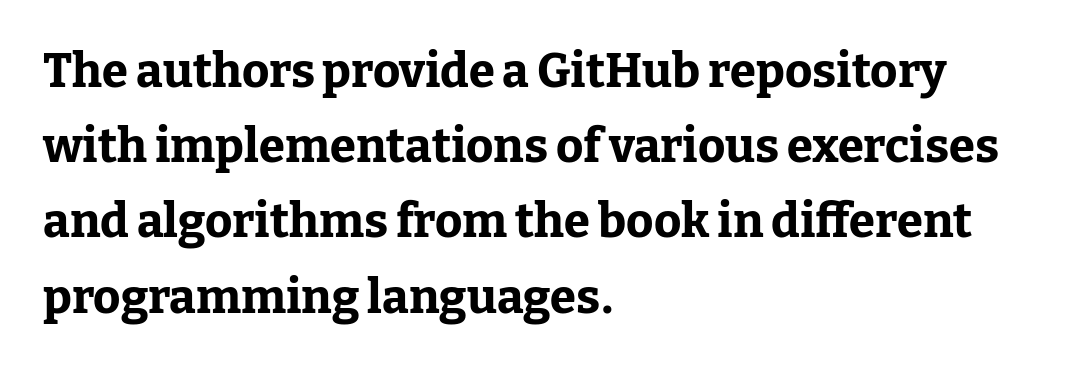
Q: Is the text bold? A: Yes.
Q: Is the text italic (slanted)? A: No, it is upright.
Q: Is the typeface a serif or a sans-serif typeface? A: Serif.
Q: Is the text underlined? A: No.
Q: How is the paragraph aligned? A: Left-aligned.
Q: Is the spacing between letters normal or unusually wide? A: Normal.
Q: Is the spacing between lines tight, normal or loose? A: Normal.
Q: Width (condensed, normal, or wide)? A: Normal.
Q: Stroke contrast? A: Low.
Q: x-height? A: Medium.
Q: Monospaced? A: No.
